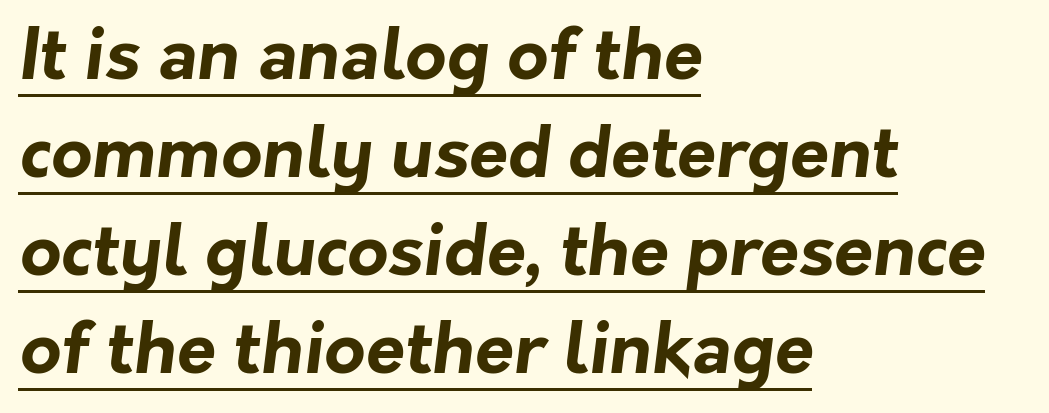
Q: Is the text bold? A: Yes.
Q: Is the typeface a serif or a sans-serif typeface? A: Sans-serif.
Q: Is the text underlined? A: Yes.
Q: How is the paragraph aligned? A: Left-aligned.
Q: Is the spacing between letters normal or unusually wide? A: Normal.
Q: Is the spacing between lines tight, normal or loose? A: Normal.
Q: Width (condensed, normal, or wide)? A: Normal.
Q: Stroke contrast? A: Low.
Q: x-height? A: Medium.
Q: Monospaced? A: No.
